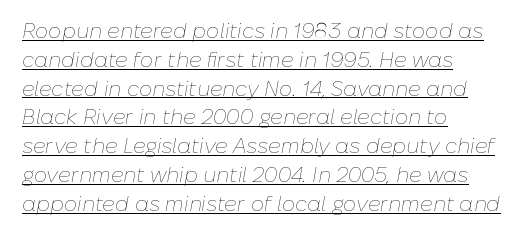
Q: Is the text bold? A: No.
Q: Is the text italic (slanted)? A: Yes, it leans right by about 10 degrees.
Q: Is the text underlined? A: Yes.
Q: How is the paragraph aligned? A: Left-aligned.
Q: Is the spacing between letters normal or unusually wide? A: Normal.
Q: Is the spacing between lines tight, normal or loose? A: Normal.
